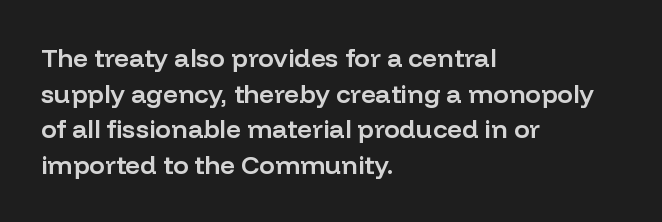
The letters sit at their default tracking, neither squeezed nor spread. Line starts are locked; line ends wander. These words are printed semibold, heavier than regular yet not bold. Does the lettering tilt? It doesn't — this is upright. Students, observe: this is what conventionally led text looks like. Type without underlining.
